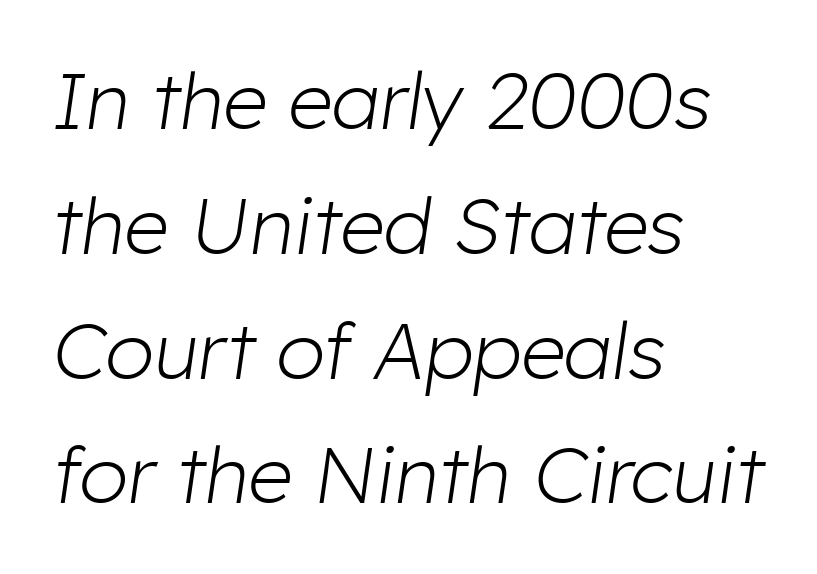
{"italic": "yes", "lean": "right", "slant_degrees": 8, "bold": "no", "weight": "light", "width": "normal", "stroke_contrast": "low", "x_height": "medium", "monospaced": "no", "underline": "no", "align": "left", "line_spacing": "normal", "line_spacing_ratio": 1.58, "letter_spacing": "normal", "letter_spacing_em": 0.0, "glyph_px": 79}
